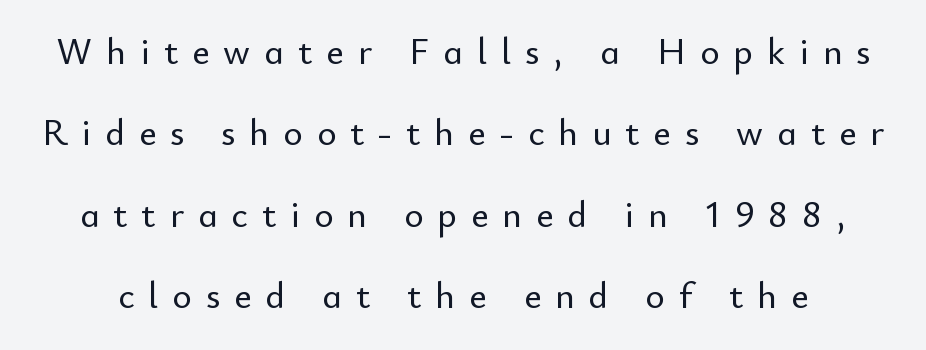
{"serif": "no", "italic": "no", "width": "normal", "stroke_contrast": "low", "x_height": "small", "monospaced": "no", "underline": "no", "line_spacing": "loose", "line_spacing_ratio": 2.2, "letter_spacing": "wide", "letter_spacing_em": 0.38, "glyph_px": 37}
